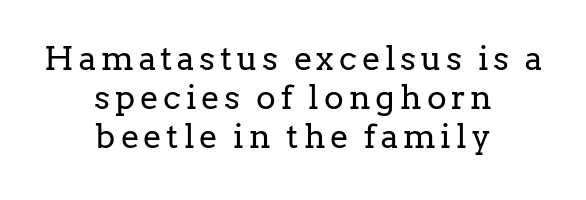
{"serif": "yes", "italic": "no", "bold": "no", "weight": "regular", "width": "normal", "stroke_contrast": "low", "x_height": "medium", "monospaced": "no", "underline": "no", "align": "center", "line_spacing_ratio": 1.18, "glyph_px": 33}
